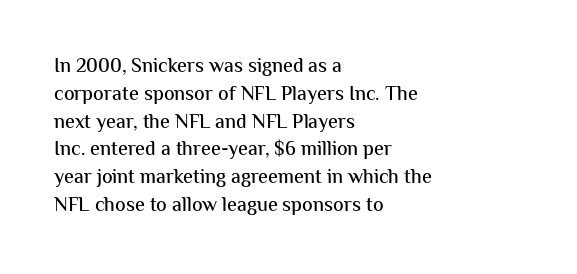
The image shows 20 px text type, upright; set left-aligned, normal line spacing (1.39x), normal letter spacing, not underlined.
